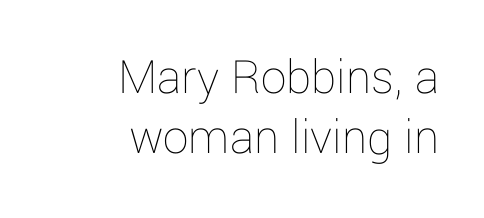
{"italic": "no", "bold": "no", "weight": "thin", "width": "normal", "stroke_contrast": "low", "x_height": "medium", "monospaced": "no", "underline": "no", "align": "right", "line_spacing_ratio": 1.18, "letter_spacing": "normal", "letter_spacing_em": 0.0, "glyph_px": 51}
